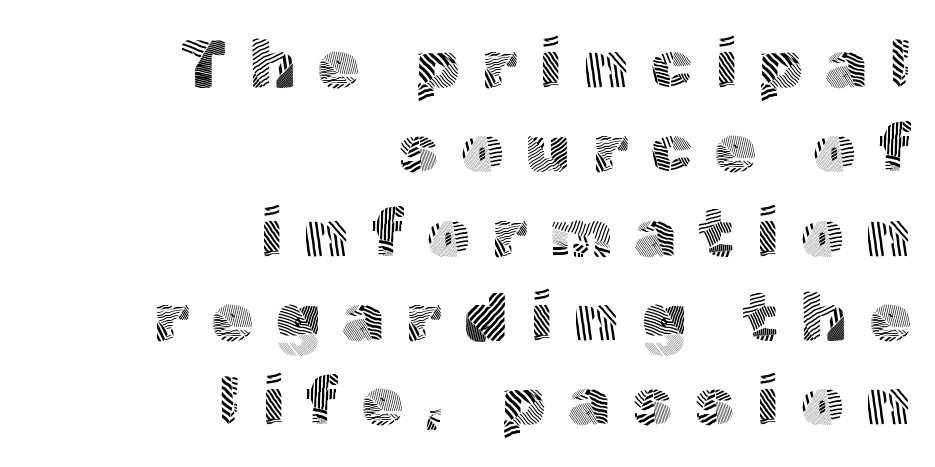
Horizontally, the lines are justified to the trailing edge only. Characters follow at a spacing far wider than the type designer built in. Is this a fixed-width face? No — the glyphs have proportional, varying widths. The strip under each line holds only bare page.
